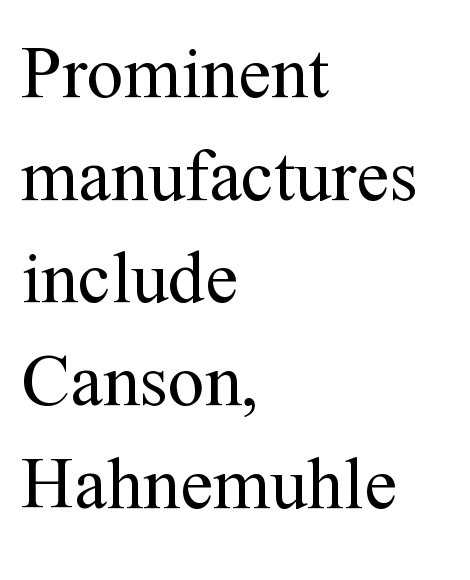
Is this a fixed-width face? No — the glyphs have proportional, varying widths. Words float on clear page, feet unadorned. The designer went with a serif here, giving each stem small feet. The lines sit at an ordinary, default distance from one another. These lines are set flush left with a ragged right edge.
